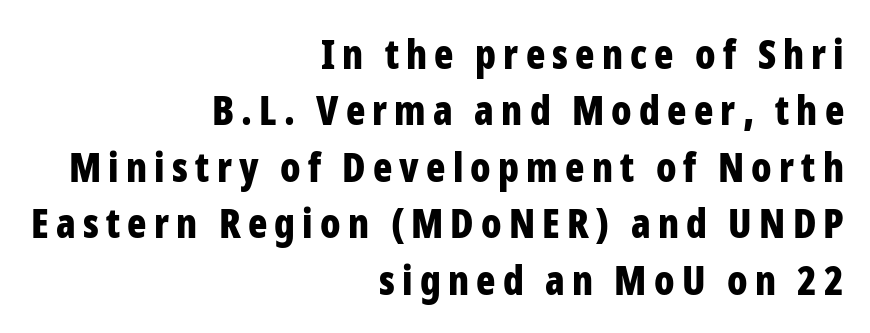
{"serif": "no", "italic": "no", "bold": "yes", "weight": "bold", "width": "condensed", "stroke_contrast": "low", "x_height": "medium", "monospaced": "no", "underline": "no", "align": "right", "line_spacing": "normal", "line_spacing_ratio": 1.41, "glyph_px": 40}
